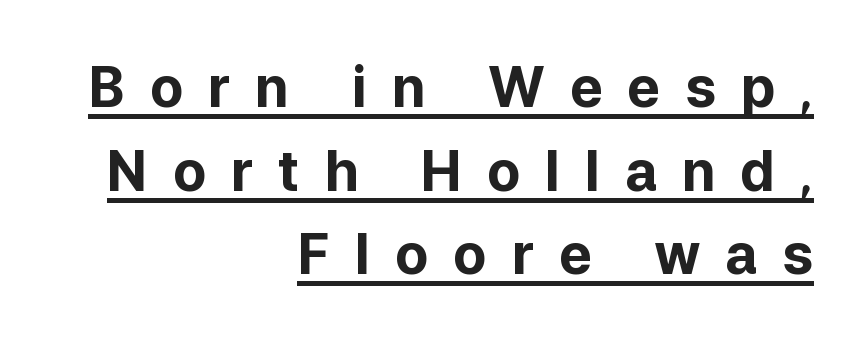
The words here are underlined. Teacher's note: observe the even right margin — that is flush-right alignment. The passage shown stacks its lines at a standard gap. Looks like regular typesetting: each glyph gets only the width it needs. The face used here is rendered with a markedly widened letterfit. This rendering employs a face without finishing strokes, i.e., a sans-serif.
